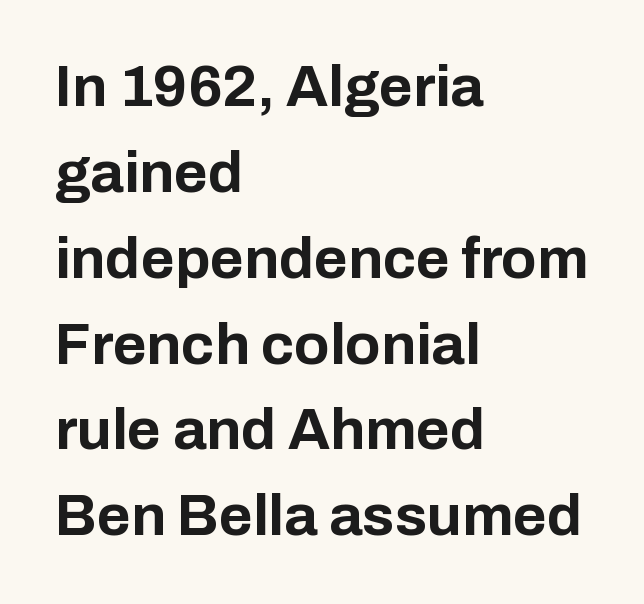
The image shows 58 px bold sans-serif type, upright; set left-aligned, normal line spacing (1.48x), normal letter spacing, not underlined; low stroke contrast and a medium x-height.
